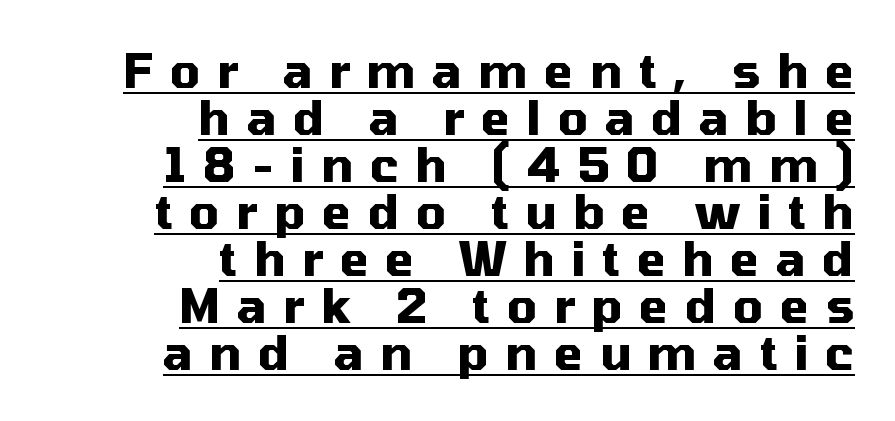
{"serif": "no", "italic": "no", "bold": "yes", "weight": "heavy", "width": "normal", "stroke_contrast": "medium", "x_height": "medium", "monospaced": "no", "underline": "yes", "align": "right", "line_spacing": "tight", "line_spacing_ratio": 1.0, "letter_spacing": "wide", "letter_spacing_em": 0.35, "glyph_px": 47}
